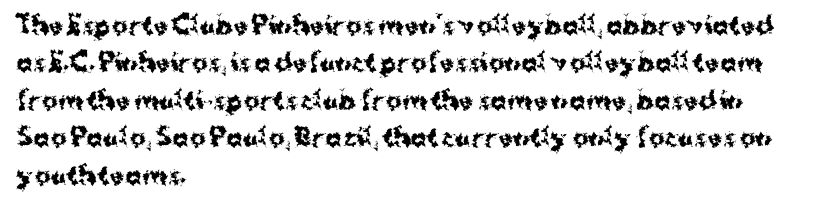
{"italic": "no", "bold": "yes", "underline": "no", "align": "left", "line_spacing": "normal", "line_spacing_ratio": 1.56, "letter_spacing": "normal", "letter_spacing_em": 0.0, "glyph_px": 24}
